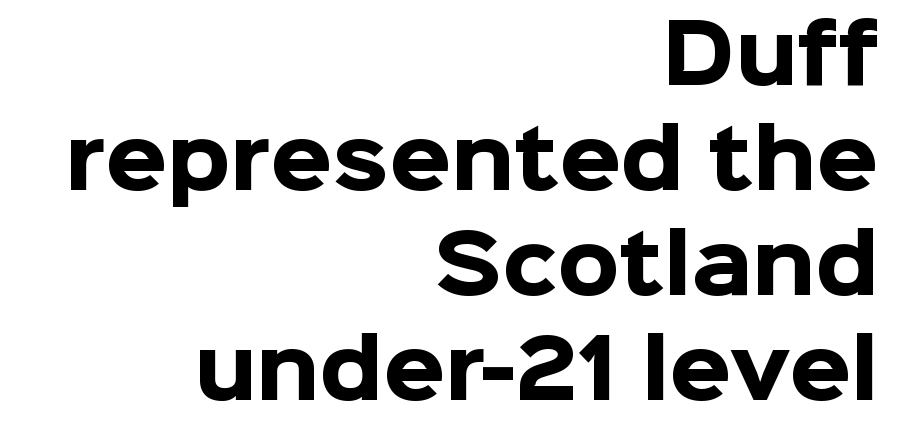
The image shows 79 px heavy sans-serif type, upright; set right-aligned, normal line spacing (1.33x), normal letter spacing, not underlined; low stroke contrast and a medium x-height.
